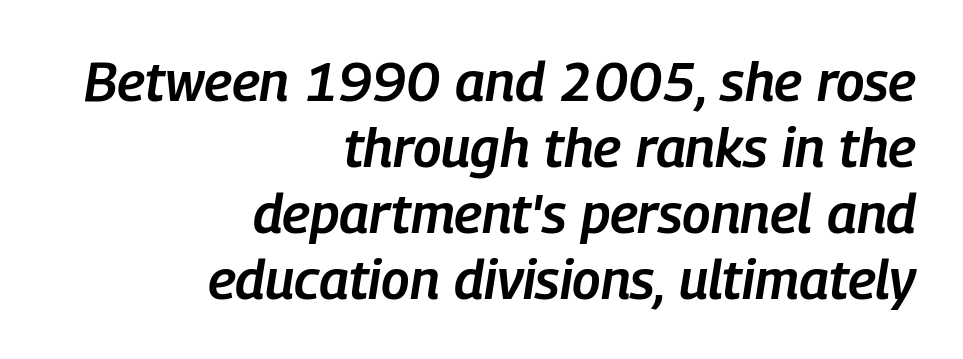
The image shows 55 px semibold, condensed type, italic (leaning right); set right-aligned, line spacing 1.2x, normal letter spacing, not underlined; low stroke contrast and a medium x-height.
